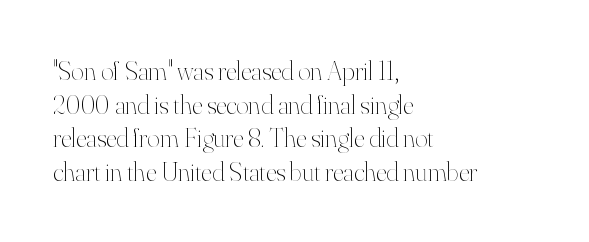
{"italic": "no", "bold": "no", "underline": "no", "align": "left", "line_spacing": "normal", "line_spacing_ratio": 1.25, "letter_spacing": "normal", "letter_spacing_em": 0.0, "glyph_px": 27}
